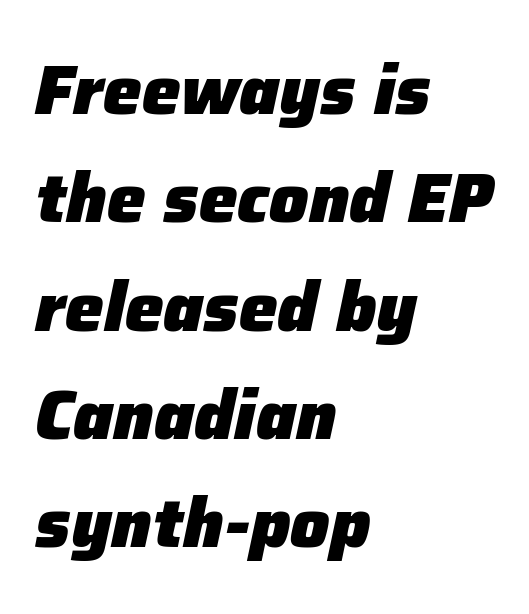
The image shows 69 px heavy type, italic (leaning right); set left-aligned, normal line spacing (1.57x), normal letter spacing, not underlined; low stroke contrast and a medium x-height.
